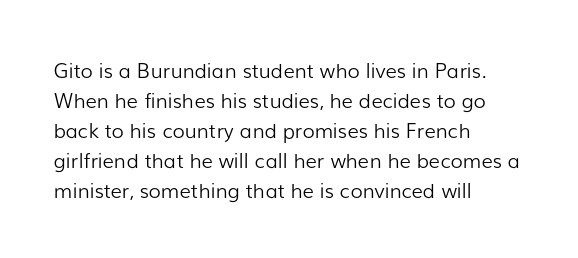
The image shows 20 px text type, upright; set left-aligned, normal line spacing (1.5x), normal letter spacing, not underlined.
